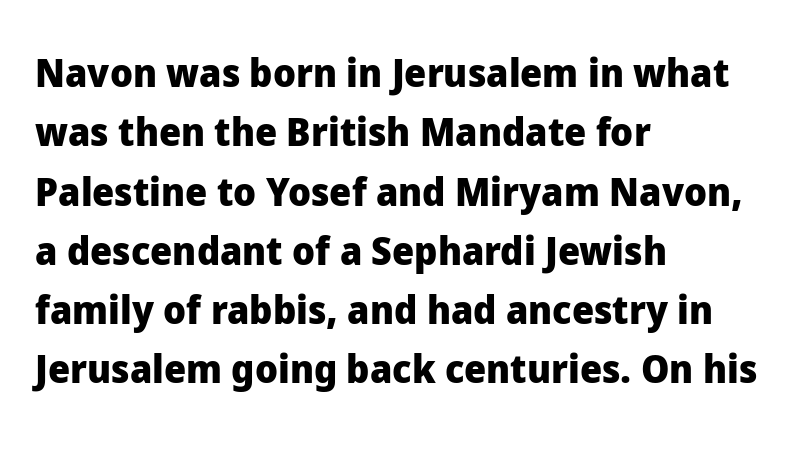
Q: Is the text bold? A: Yes.
Q: Is the text italic (slanted)? A: No, it is upright.
Q: Is the typeface a serif or a sans-serif typeface? A: Sans-serif.
Q: Is the text underlined? A: No.
Q: How is the paragraph aligned? A: Left-aligned.
Q: Is the spacing between letters normal or unusually wide? A: Normal.
Q: Is the spacing between lines tight, normal or loose? A: Normal.
Q: Width (condensed, normal, or wide)? A: Normal.
Q: Stroke contrast? A: Low.
Q: x-height? A: Medium.
Q: Monospaced? A: No.
